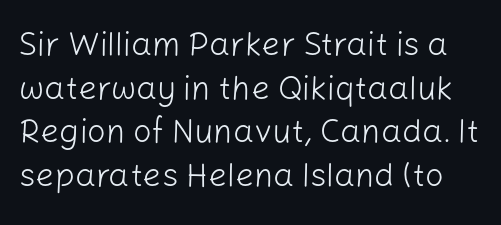
Q: Is the text bold? A: No.
Q: Is the text italic (slanted)? A: No, it is upright.
Q: Is the typeface a serif or a sans-serif typeface? A: Sans-serif.
Q: Is the text underlined? A: No.
Q: Is the spacing between letters normal or unusually wide? A: Normal.
Q: Is the spacing between lines tight, normal or loose? A: Normal.
Q: Width (condensed, normal, or wide)? A: Normal.
Q: Stroke contrast? A: Low.
Q: x-height? A: Medium.
Q: Monospaced? A: No.
